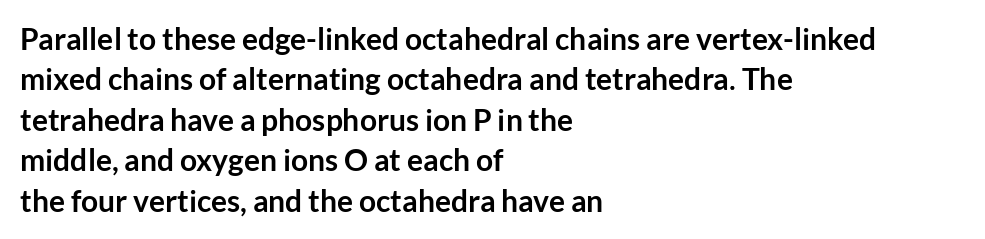
Observe the absence of serifs on each vertical stroke in this sample. The rag falls on the right side of this text block. Every character sits straight up, as roman type does. This sample uses plain, unmodified letter spacing.
